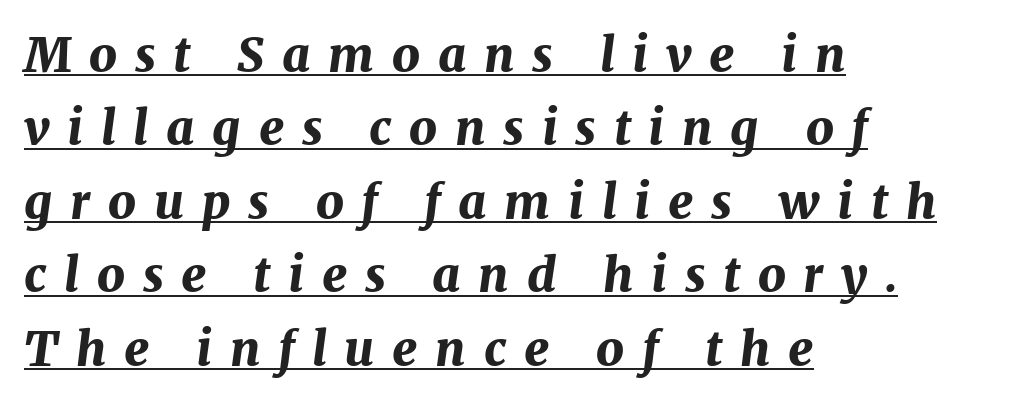
The image shows 48 px bold type, italic (leaning right); set left-aligned, normal line spacing (1.53x), unusually wide letter spacing (+0.37 em), underlined; medium stroke contrast and a medium x-height.
